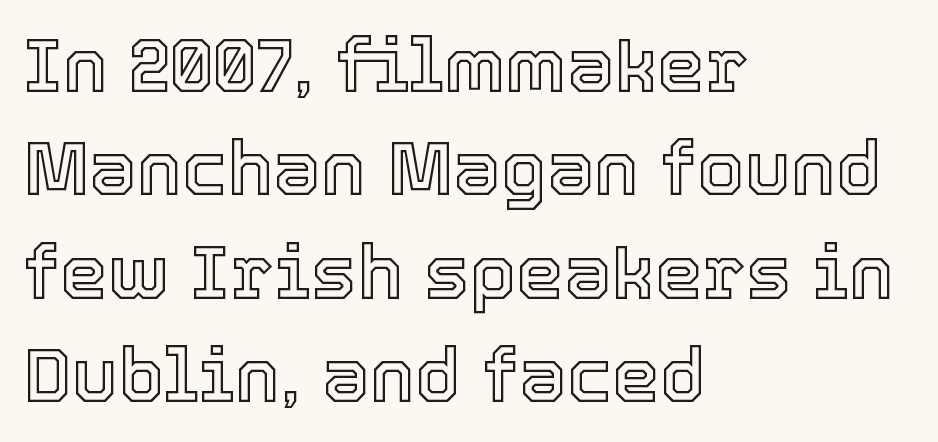
Q: Is the text italic (slanted)? A: No, it is upright.
Q: Is the text underlined? A: No.
Q: How is the paragraph aligned? A: Left-aligned.
Q: Is the spacing between letters normal or unusually wide? A: Normal.
Q: Is the spacing between lines tight, normal or loose? A: Normal.
Q: Width (condensed, normal, or wide)? A: Normal.
Q: x-height? A: Medium.
Q: Monospaced? A: No.
